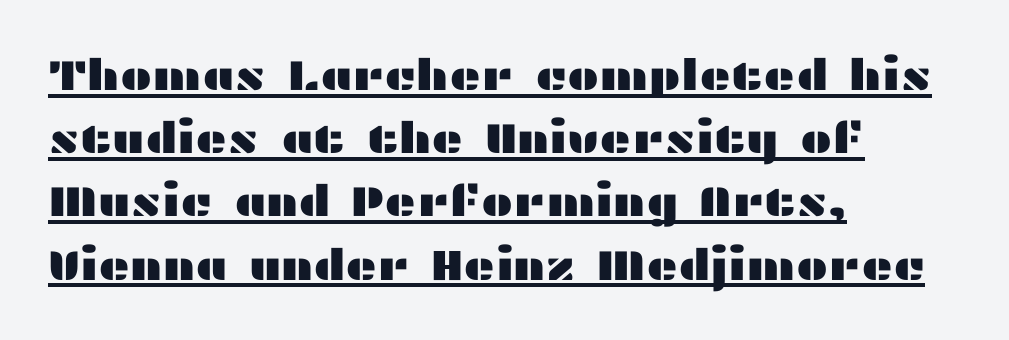
What's the leading like? Ordinary, nothing unusual. Standard letterfit; no display-style spreading of the glyphs. The type family on display is of the sans-serif kind. The specimen reads as upright at a glance. Each line of the rendering has a horizontal stroke beneath the glyphs. Line starts are locked; line ends wander.
